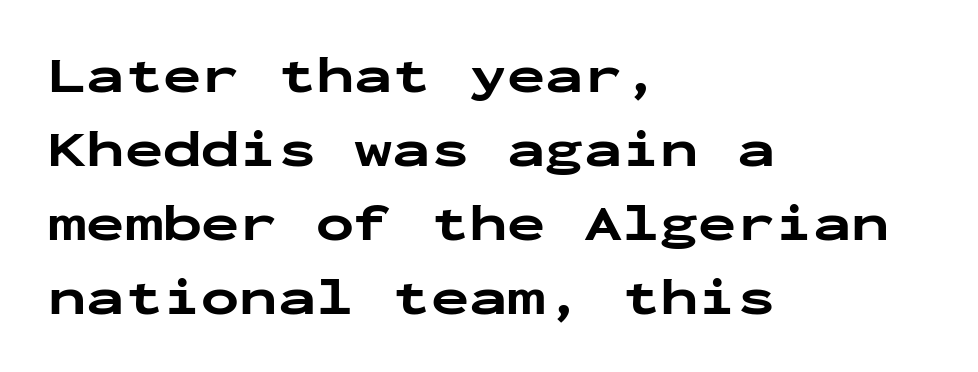
Each word holds together tightly as a unit, with standard inter-letter gaps. The specimen reads as upright at a glance. Summary of weight: heavy, a full bold. Regarding serifs, this sample does without them.
